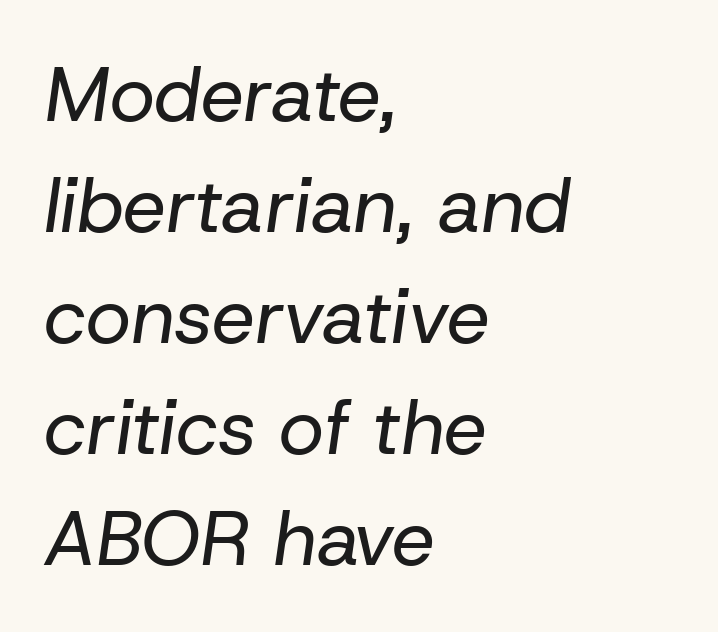
Style check: oblique. The ragged edge is on the right, which tells us the setting is flush left. This block has exactly the height ordinary leading produces. Caption: face not bold, strokes unweighted. The rendering uses natural spacing where letterforms have individual widths. A clean baseline with only descenders dipping below it.
